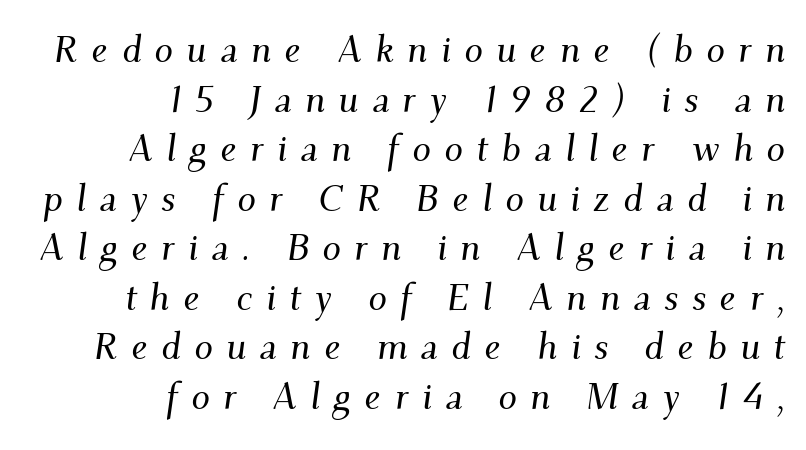
The image shows 37 px serif type, italic (leaning right); set right-aligned, normal line spacing (1.34x), unusually wide letter spacing (+0.36 em), not underlined; medium stroke contrast and a small x-height.
